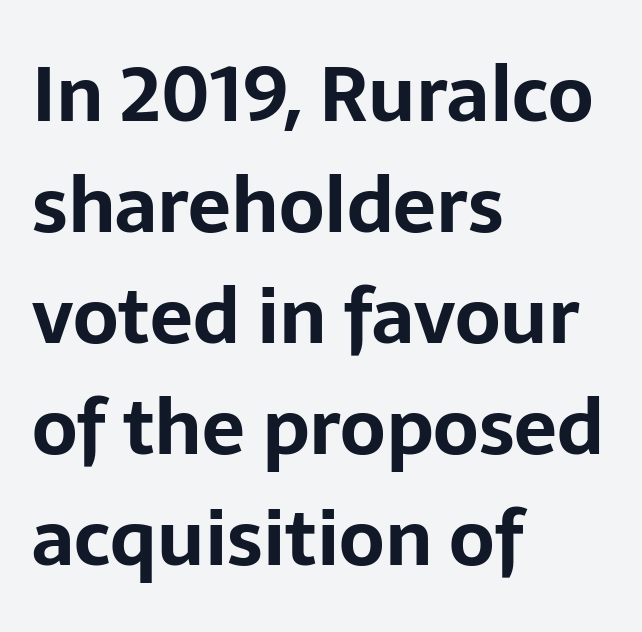
{"serif": "no", "italic": "no", "bold": "yes", "weight": "bold", "width": "normal", "stroke_contrast": "low", "x_height": "medium", "monospaced": "no", "underline": "no", "align": "left", "line_spacing": "normal", "line_spacing_ratio": 1.46, "letter_spacing": "normal", "letter_spacing_em": 0.0, "glyph_px": 76}
